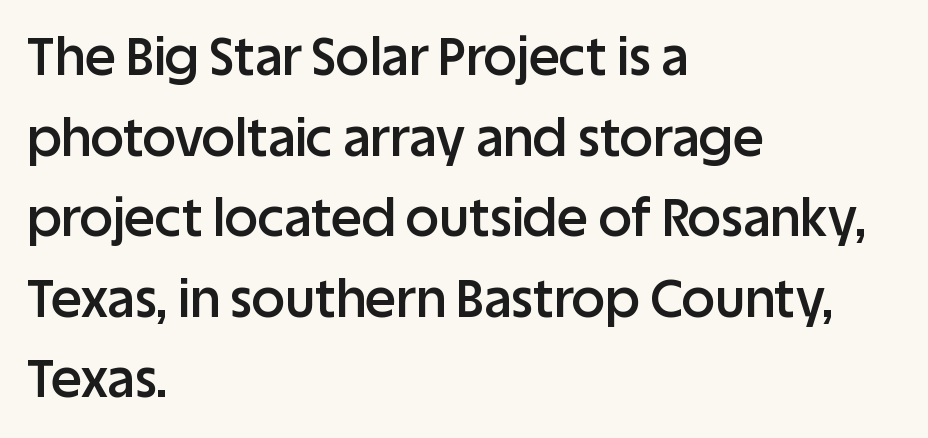
Only glyphs here, with clear space below each row. Do the characters align in a grid? No, the font is proportional. These lines are composed in type without serifs. Compared with typical body copy, the letter spacing here is the same. Unlike italic type, these characters show no tilt at all. Semibold letterforms, between regular and bold.
